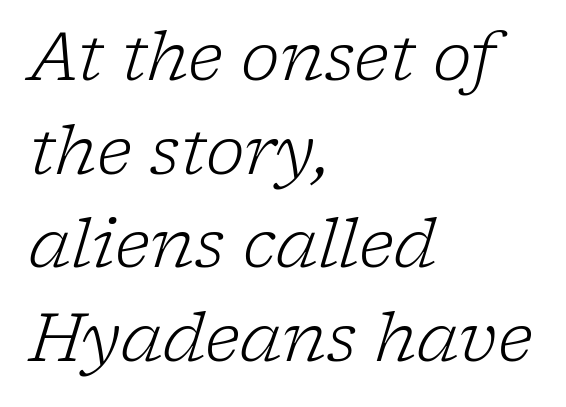
The image shows 66 px light serif type, italic (leaning right); set left-aligned, normal line spacing (1.42x), normal letter spacing, not underlined; low stroke contrast and a medium x-height.
